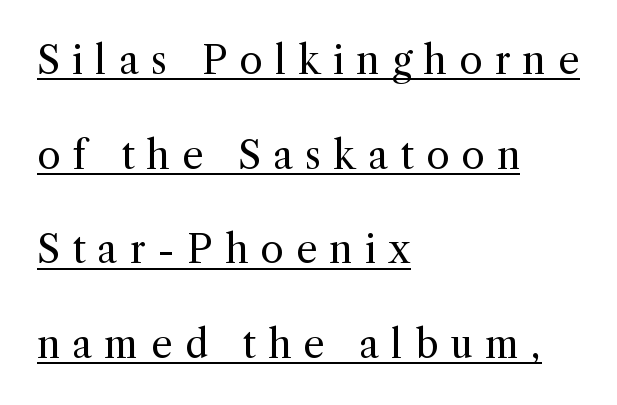
The image shows 38 px regular-weight serif type, upright; set left-aligned, loose line spacing (2.49x), unusually wide letter spacing (+0.32 em), underlined; a medium x-height.
